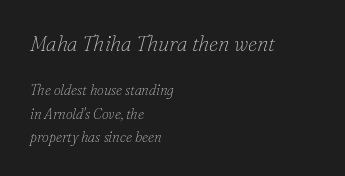
Q: Is the text bold? A: No.
Q: Is the text italic (slanted)? A: Yes, it leans right by about 16 degrees.
Q: Is the text underlined? A: No.
Q: How is the paragraph aligned? A: Left-aligned.
Q: Is the spacing between letters normal or unusually wide? A: Normal.
Q: Is the spacing between lines tight, normal or loose? A: Normal.
Q: Which block of text is set in a larger size, the first (top) or the second (bottom)? A: The first (top) one.
